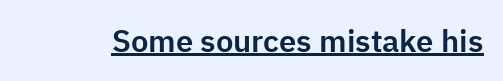
{"serif": "no", "italic": "no", "width": "normal", "stroke_contrast": "low", "x_height": "medium", "monospaced": "no", "underline": "yes", "letter_spacing": "normal", "letter_spacing_em": 0.0, "glyph_px": 31}
